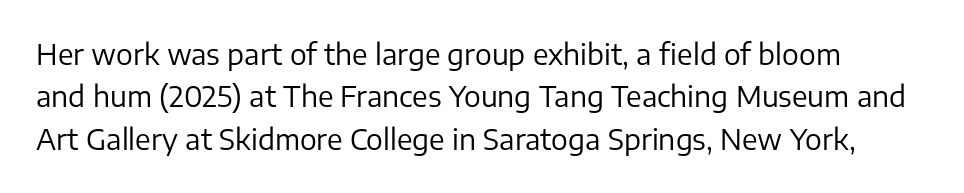
Q: Is the text bold? A: No.
Q: Is the text italic (slanted)? A: No, it is upright.
Q: Is the typeface a serif or a sans-serif typeface? A: Sans-serif.
Q: Is the text underlined? A: No.
Q: Is the spacing between letters normal or unusually wide? A: Normal.
Q: Is the spacing between lines tight, normal or loose? A: Normal.
Q: Width (condensed, normal, or wide)? A: Normal.
Q: Stroke contrast? A: Low.
Q: x-height? A: Medium.
Q: Monospaced? A: No.
